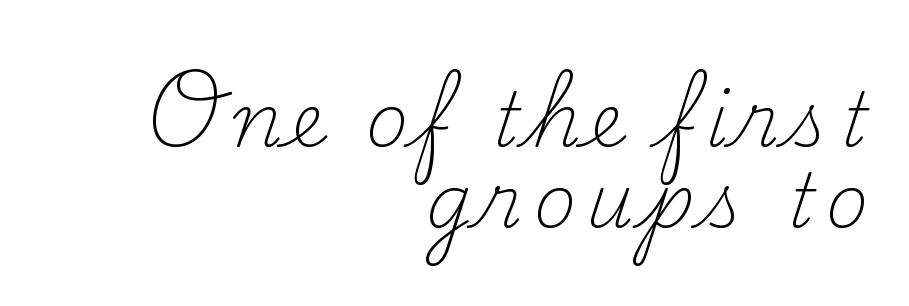
The image shows 74 px light type; set right-aligned, tight line spacing (1.1x), not underlined; medium stroke contrast and a small x-height.
